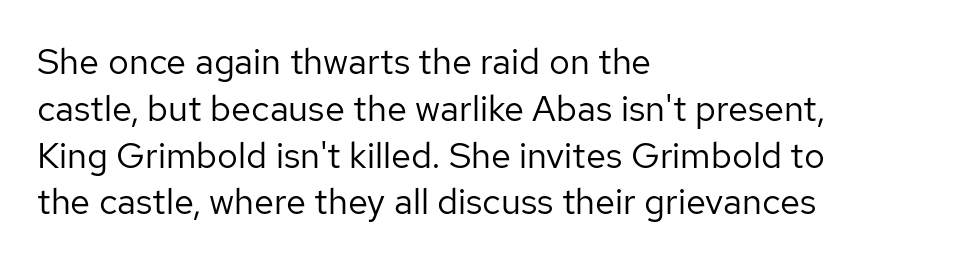
Q: Is the text bold? A: No.
Q: Is the text italic (slanted)? A: No, it is upright.
Q: Is the typeface a serif or a sans-serif typeface? A: Sans-serif.
Q: Is the text underlined? A: No.
Q: How is the paragraph aligned? A: Left-aligned.
Q: Is the spacing between letters normal or unusually wide? A: Normal.
Q: Is the spacing between lines tight, normal or loose? A: Normal.
Q: Width (condensed, normal, or wide)? A: Normal.
Q: Stroke contrast? A: Low.
Q: x-height? A: Medium.
Q: Monospaced? A: No.
